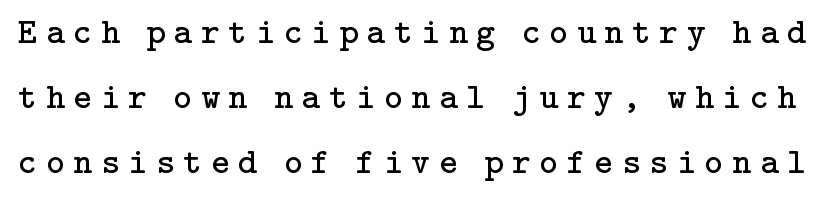
The image shows 36 px regular-weight serif type, upright; set line spacing 1.81x, unusually wide letter spacing (+0.24 em), not underlined; low stroke contrast and a medium x-height.
